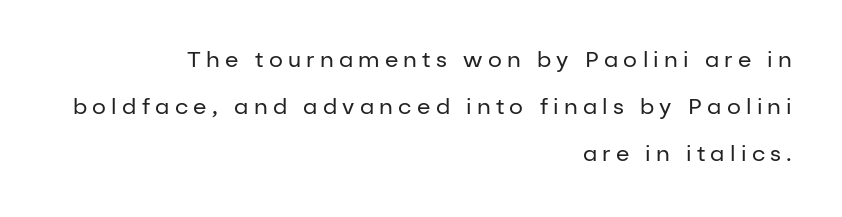
Has an underline been added? It has not. Letter spacing: wide. The passage shown is not bold in any degree. A roman cut, with each character standing at attention. In CSS terms this would be text-align: right.
